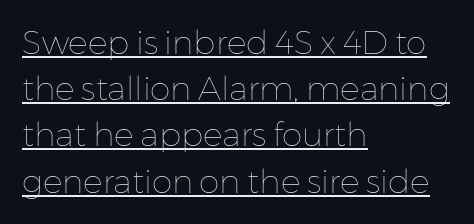
The image shows 33 px thin type, upright; set left-aligned, normal line spacing (1.4x), normal letter spacing, underlined; low stroke contrast and a medium x-height.
